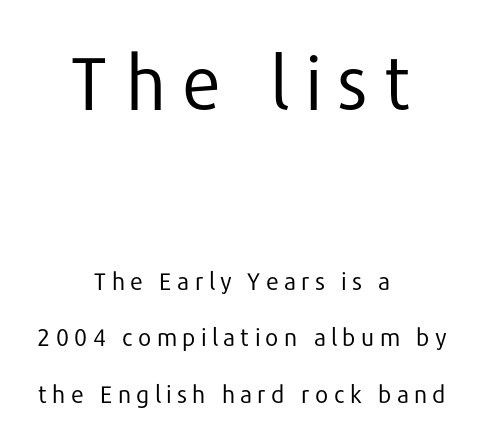
{"serif": "no", "italic": "no", "bold": "no", "weight": "regular", "width": "normal", "stroke_contrast": "low", "x_height": "medium", "monospaced": "no", "underline": "no", "align": "center", "line_spacing": "loose", "line_spacing_ratio": 2.34, "letter_spacing": "wide", "letter_spacing_em": 0.2, "larger_block": "first", "size_ratio": 3.04, "glyph_px": 73}
